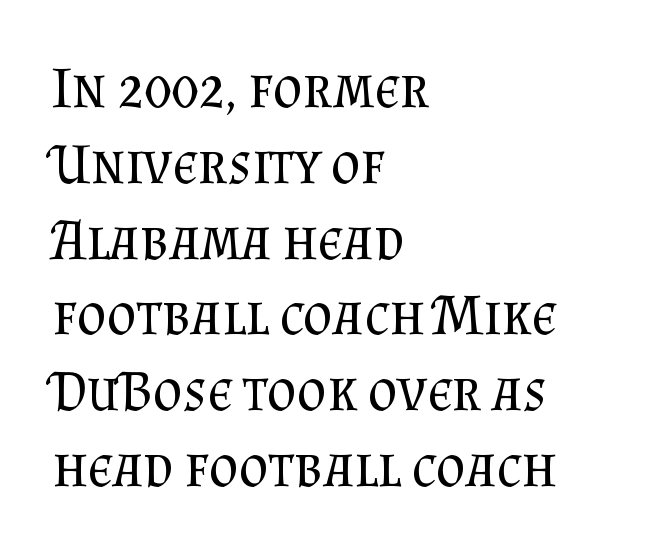
Q: Is the text bold? A: No.
Q: Is the text italic (slanted)? A: No, it is upright.
Q: Is the typeface a serif or a sans-serif typeface? A: Serif.
Q: Is the text underlined? A: No.
Q: How is the paragraph aligned? A: Left-aligned.
Q: Is the spacing between letters normal or unusually wide? A: Normal.
Q: Is the spacing between lines tight, normal or loose? A: Normal.
Q: Width (condensed, normal, or wide)? A: Normal.
Q: Stroke contrast? A: Medium.
Q: x-height? A: Small.
Q: Monospaced? A: No.
